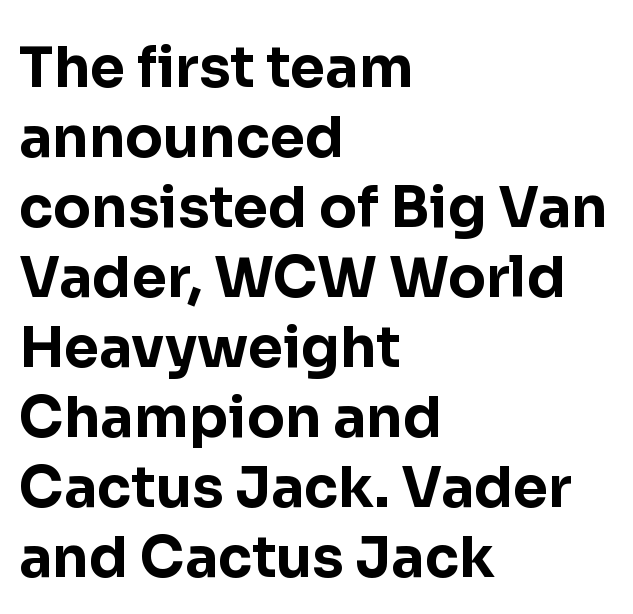
Q: Is the text bold? A: Yes.
Q: Is the text italic (slanted)? A: No, it is upright.
Q: Is the typeface a serif or a sans-serif typeface? A: Sans-serif.
Q: Is the text underlined? A: No.
Q: How is the paragraph aligned? A: Left-aligned.
Q: Is the spacing between letters normal or unusually wide? A: Normal.
Q: Is the spacing between lines tight, normal or loose? A: Normal.
Q: Width (condensed, normal, or wide)? A: Normal.
Q: Stroke contrast? A: Low.
Q: x-height? A: Medium.
Q: Monospaced? A: No.
